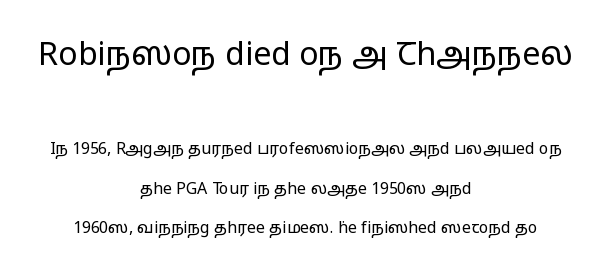
Q: Is the text bold? A: No.
Q: Is the text italic (slanted)? A: No, it is upright.
Q: Is the typeface a serif or a sans-serif typeface? A: Sans-serif.
Q: Is the text underlined? A: No.
Q: How is the paragraph aligned? A: Centered.
Q: Is the spacing between letters normal or unusually wide? A: Normal.
Q: Is the spacing between lines tight, normal or loose? A: Loose.
Q: Which block of text is set in a larger size, the first (top) or the second (bottom)? A: The first (top) one.
Q: Width (condensed, normal, or wide)? A: Wide.
Q: Stroke contrast? A: Low.
Q: x-height? A: Medium.
Q: Monospaced? A: No.
